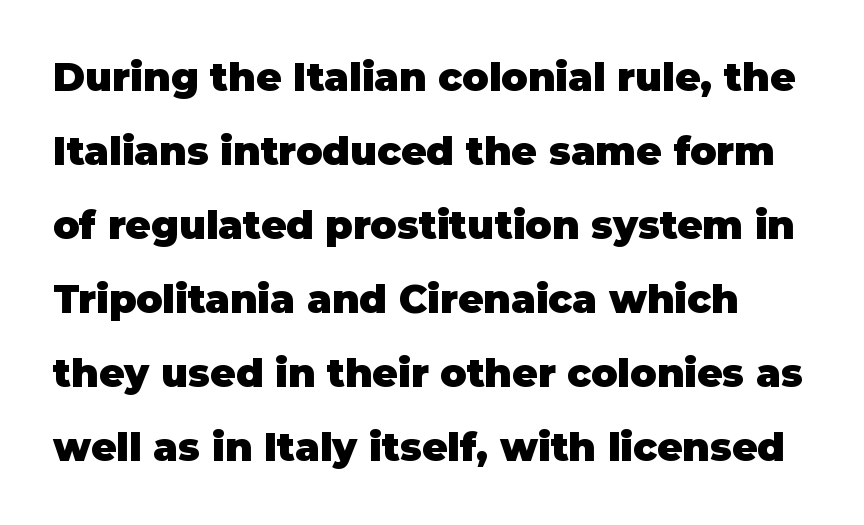
Grotesque or geometric, the face here clearly has no serifs. A full-strength bold gives these letters their thick strokes. The rendering uses natural spacing where letterforms have individual widths. No word sits above an underline. The block of text is sparse from top to bottom, with ample space between rows.
